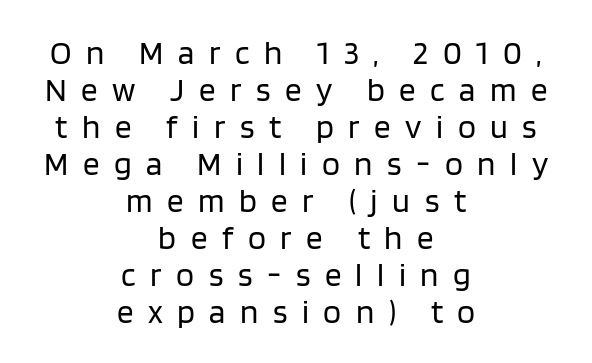
{"serif": "no", "italic": "no", "bold": "no", "weight": "regular", "width": "normal", "stroke_contrast": "low", "x_height": "large", "monospaced": "no", "underline": "no", "align": "center", "line_spacing": "tight", "line_spacing_ratio": 1.12, "letter_spacing": "wide", "letter_spacing_em": 0.44, "glyph_px": 33}
